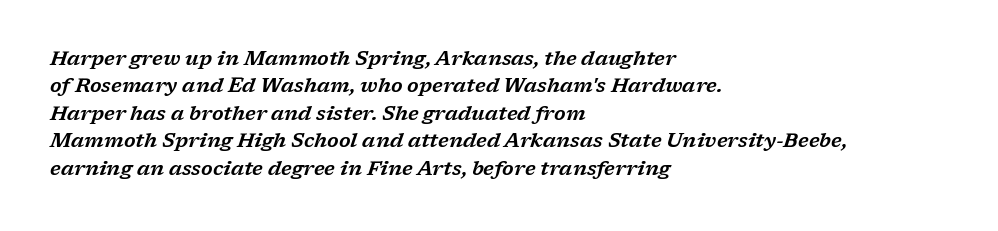
{"italic": "yes", "lean": "right", "slant_degrees": 17, "underline": "no", "align": "left", "line_spacing": "normal", "line_spacing_ratio": 1.37, "letter_spacing": "normal", "letter_spacing_em": 0.0, "glyph_px": 20}
